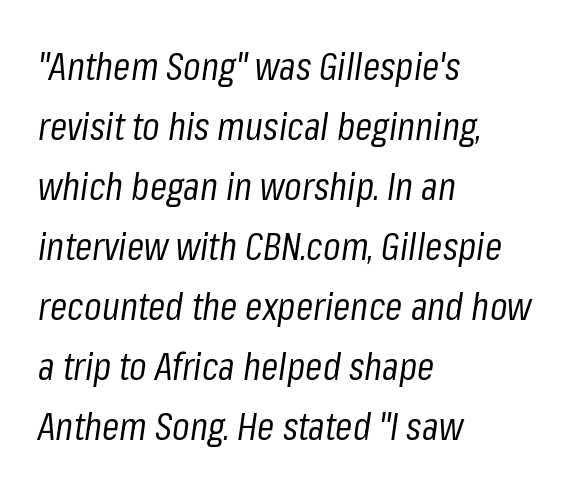
Q: Is the text bold? A: No.
Q: Is the text italic (slanted)? A: Yes, it leans right by about 8 degrees.
Q: Is the text underlined? A: No.
Q: How is the paragraph aligned? A: Left-aligned.
Q: Is the spacing between letters normal or unusually wide? A: Normal.
Q: Is the spacing between lines tight, normal or loose? A: Normal.
Q: Width (condensed, normal, or wide)? A: Condensed.
Q: Stroke contrast? A: Low.
Q: x-height? A: Medium.
Q: Monospaced? A: No.
